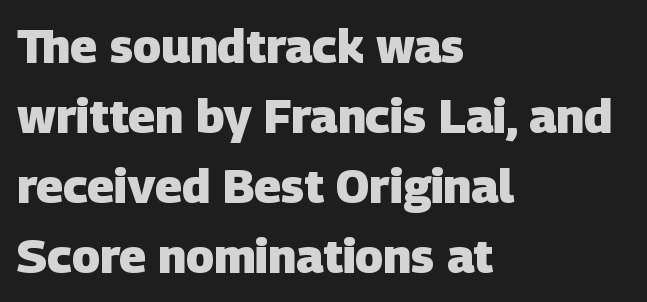
The image shows 47 px heavy sans-serif type; set left-aligned, normal line spacing (1.49x), normal letter spacing, not underlined; low stroke contrast and a large x-height.
